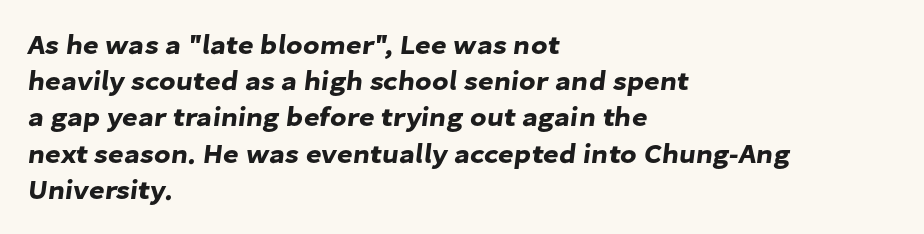
{"underline": "no", "align": "left", "line_spacing": "normal", "line_spacing_ratio": 1.34, "letter_spacing": "normal", "letter_spacing_em": 0.0, "glyph_px": 27}
